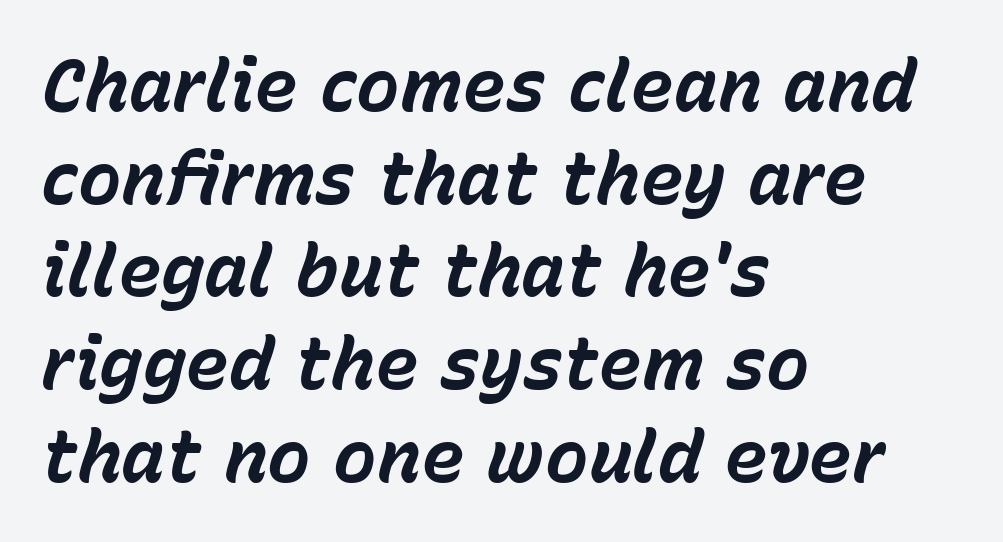
{"italic": "yes", "lean": "right", "slant_degrees": 15, "bold": "yes", "weight": "bold", "width": "normal", "stroke_contrast": "low", "x_height": "medium", "monospaced": "no", "underline": "no", "align": "left", "line_spacing": "normal", "line_spacing_ratio": 1.27, "letter_spacing": "normal", "letter_spacing_em": 0.0, "glyph_px": 73}
